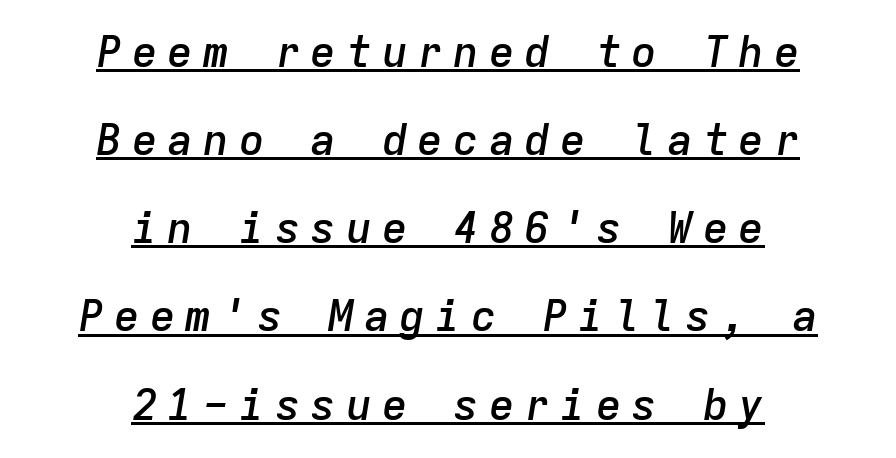
Vertically, the passage feels expansive, rows floating well apart. Each word looks stretched out because of the extra space between its letters. A typesetter would call this monospace, since all characters share one set width. The setting favours the middle, as headings and verse often do. A somewhat darkened texture: the type is semibold rather than bold.
